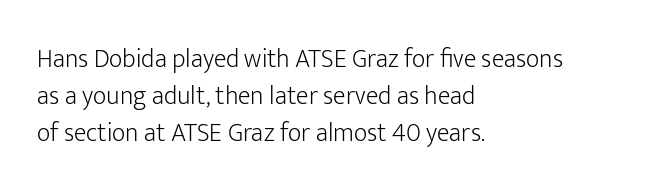
Q: Is the text bold? A: No.
Q: Is the text italic (slanted)? A: No, it is upright.
Q: Is the text underlined? A: No.
Q: How is the paragraph aligned? A: Left-aligned.
Q: Is the spacing between letters normal or unusually wide? A: Normal.
Q: Is the spacing between lines tight, normal or loose? A: Normal.
